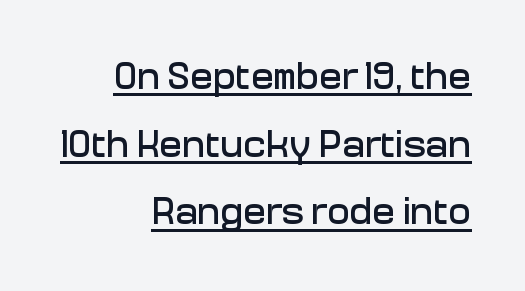
{"serif": "no", "italic": "no", "width": "normal", "stroke_contrast": "low", "x_height": "medium", "monospaced": "no", "underline": "yes", "align": "right", "line_spacing_ratio": 1.78, "letter_spacing": "normal", "letter_spacing_em": 0.0, "glyph_px": 38}
